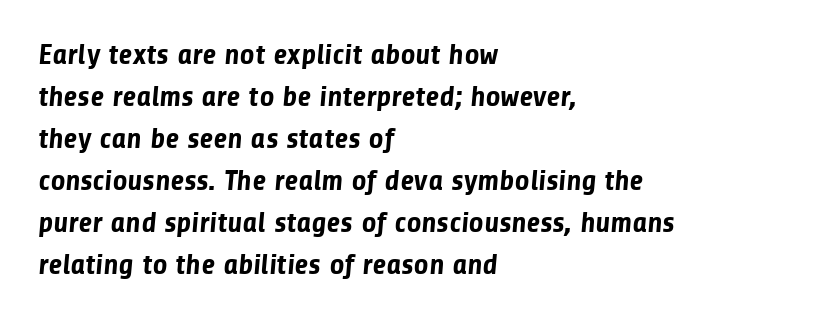
A sans-serif font was chosen for this passage. Strokes here are thick enough to call this a true bold. Vertical spacing — default. These lines stack with their left ends in a neat column. A typesetter would call this zero additional tracking.
